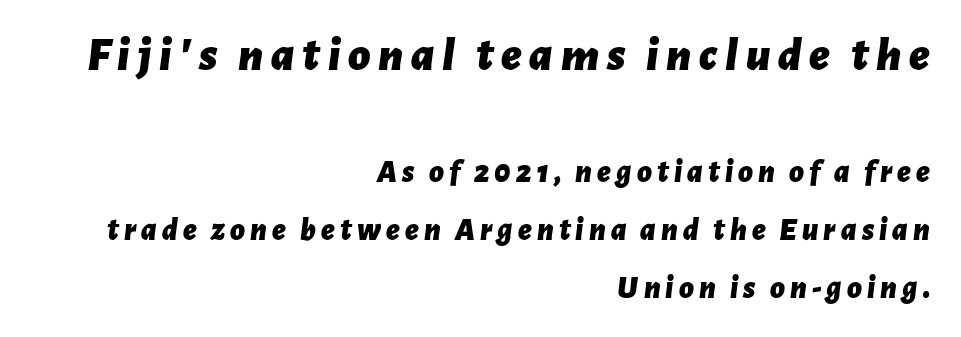
Q: Is the text bold? A: Yes.
Q: Is the text italic (slanted)? A: Yes, it leans right by about 7 degrees.
Q: Is the text underlined? A: No.
Q: How is the paragraph aligned? A: Right-aligned.
Q: Which block of text is set in a larger size, the first (top) or the second (bottom)? A: The first (top) one.
Q: Width (condensed, normal, or wide)? A: Normal.
Q: Stroke contrast? A: Low.
Q: x-height? A: Medium.
Q: Monospaced? A: No.
